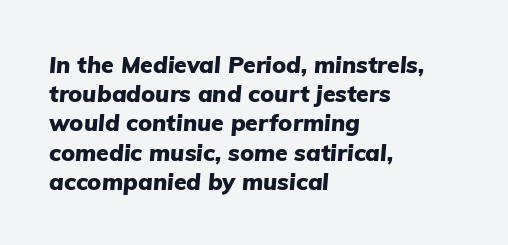
Q: Is the text bold? A: Yes.
Q: Is the text italic (slanted)? A: Yes, it leans right by about 5 degrees.
Q: Is the text underlined? A: No.
Q: How is the paragraph aligned? A: Left-aligned.
Q: Is the spacing between letters normal or unusually wide? A: Normal.
Q: Is the spacing between lines tight, normal or loose? A: Normal.
